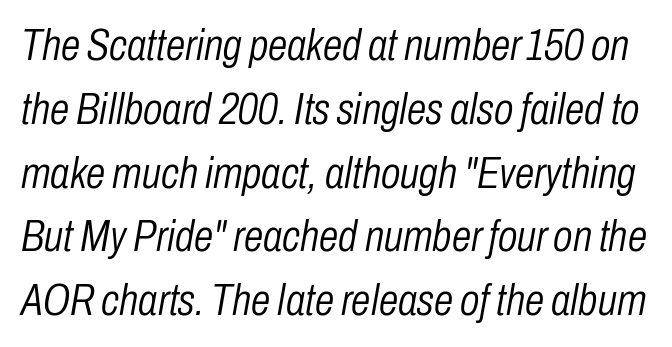
The image shows 44 px light, condensed type, italic (leaning right); set normal line spacing (1.45x), normal letter spacing, not underlined; low stroke contrast and a medium x-height.
